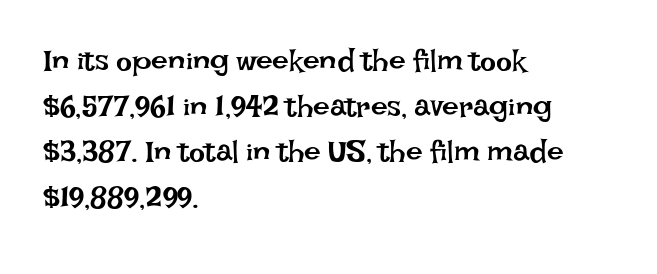
{"italic": "no", "bold": "no", "weight": "regular", "width": "normal", "stroke_contrast": "low", "x_height": "large", "monospaced": "no", "underline": "no", "align": "left", "line_spacing": "normal", "line_spacing_ratio": 1.52, "letter_spacing": "normal", "letter_spacing_em": 0.0, "glyph_px": 30}
